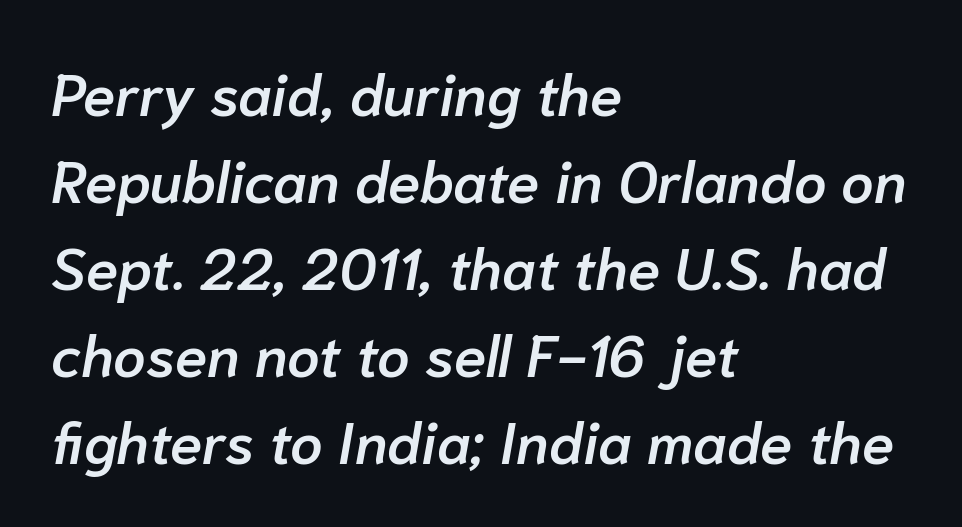
The area under the type is left untouched. Tall strokes in this sample are angled rather than plumb. Does the weight exceed regular? Yes, but only to semibold. Caption: multi-line text, flush left, ragged right. Think of a printed novel: that variable character pitch is what you see here.
